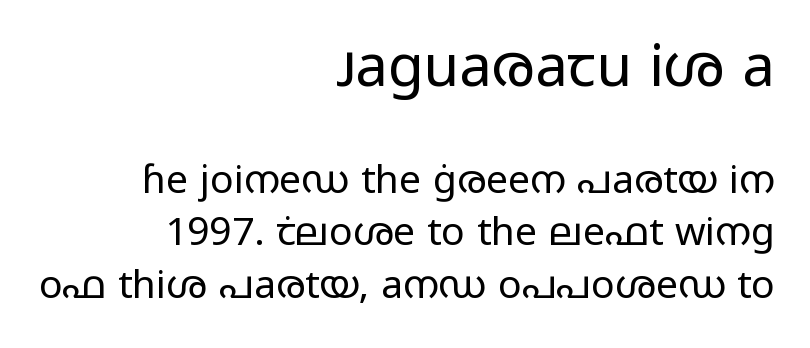
Q: Is the text bold? A: No.
Q: Is the text italic (slanted)? A: No, it is upright.
Q: Is the typeface a serif or a sans-serif typeface? A: Sans-serif.
Q: Is the text underlined? A: No.
Q: How is the paragraph aligned? A: Right-aligned.
Q: Is the spacing between letters normal or unusually wide? A: Normal.
Q: Is the spacing between lines tight, normal or loose? A: Normal.
Q: Which block of text is set in a larger size, the first (top) or the second (bottom)? A: The first (top) one.
Q: Width (condensed, normal, or wide)? A: Wide.
Q: Stroke contrast? A: Low.
Q: x-height? A: Medium.
Q: Monospaced? A: No.
